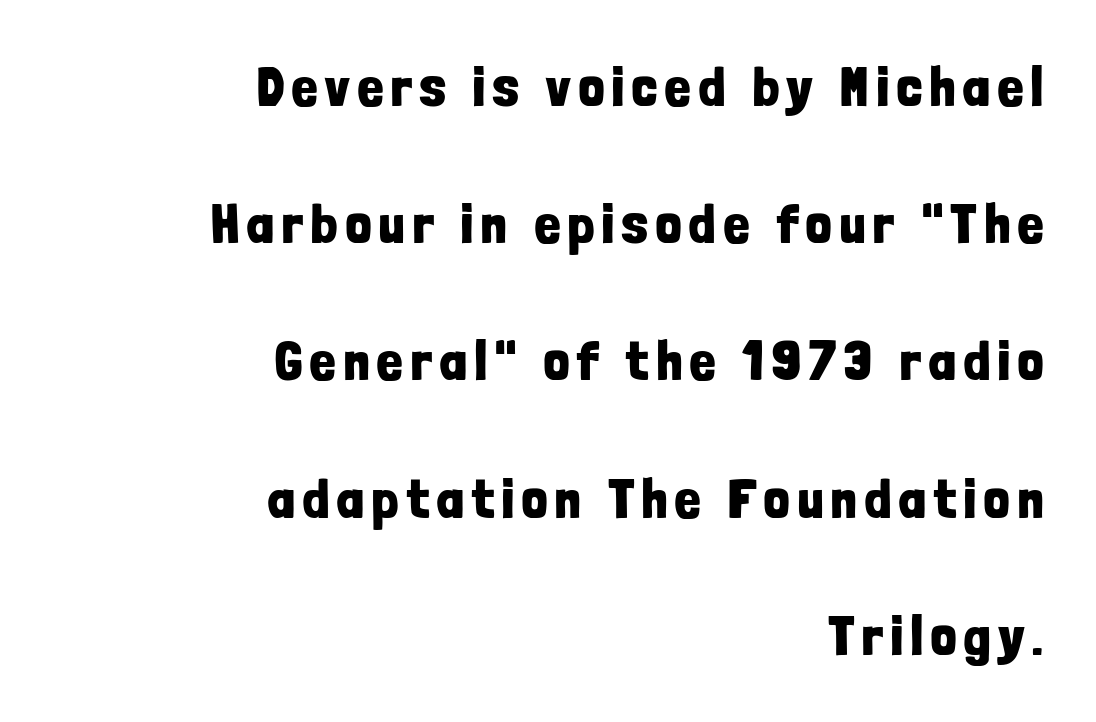
The passage shown is not underscored anywhere. Plenty of ink on the page — the face is bold. The letters advance in unequal steps, a hallmark of proportional type. Successive baselines arrive slowly, with a big drop between each. Tall strokes in this sample are plumb rather than angled. Reading down the block, your eye finds every line finishing at a fixed right position.
